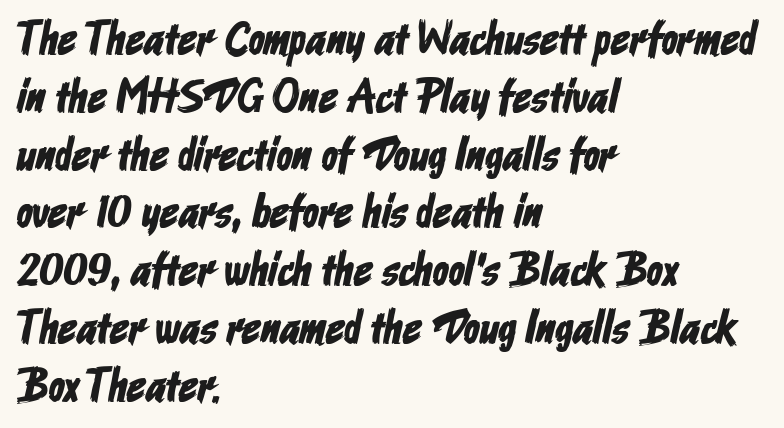
{"serif": "no", "width": "condensed", "stroke_contrast": "low", "x_height": "medium", "monospaced": "no", "underline": "no", "align": "left", "line_spacing_ratio": 1.23, "letter_spacing": "normal", "letter_spacing_em": 0.0, "glyph_px": 47}
